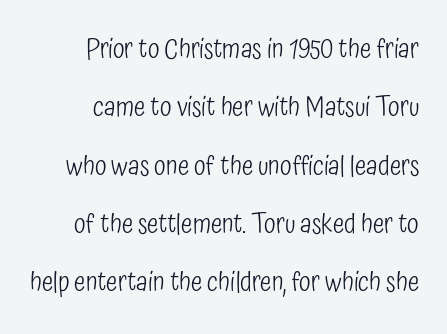
{"italic": "no", "bold": "no", "underline": "no", "line_spacing": "loose", "line_spacing_ratio": 2.16, "letter_spacing": "normal", "letter_spacing_em": 0.0, "glyph_px": 27}
